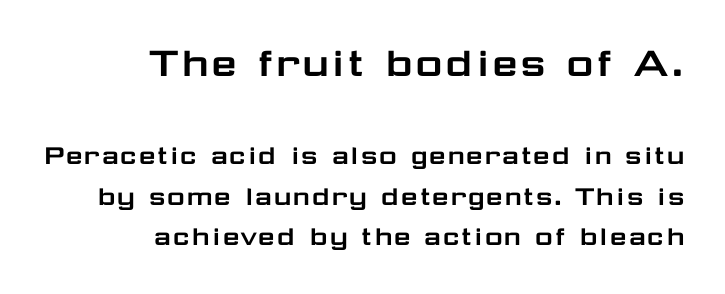
A roman cut, with each character standing at attention. Notice how the passage keeps a crisp vertical edge on the right only. Is the lower block the larger one? No — the upper block carries the bigger type. These lines are composed in type without serifs.
